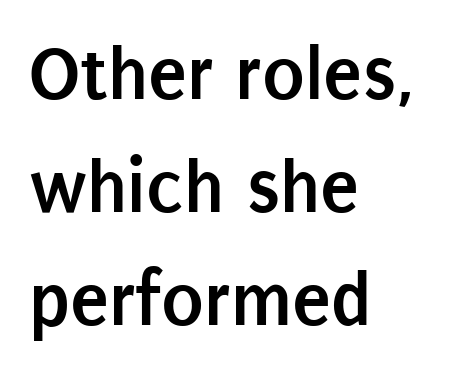
These words are printed bold, with thick strokes throughout. This is roman type, the default non-slanted kind. Check under the words: just untouched page. Compared with a centered layout, this one pins lines to the left instead. Here the designer chose a conventional face with non-uniform glyph widths.
